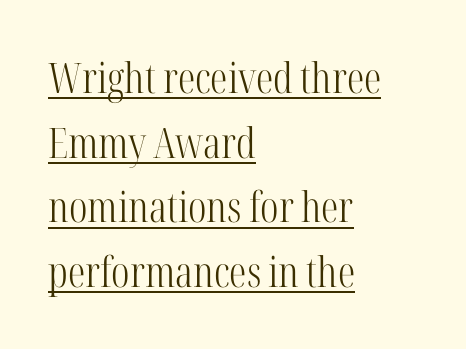
Notice how the stems are strictly vertical — no italics here. You could not count columns in this text — the font is proportionally spaced. Line spacing here is normal. Are there feet on the stems? There are — it's a serif. The paragraph has a hard left edge and a soft right edge. The rendered words wear a rule along their underside.
